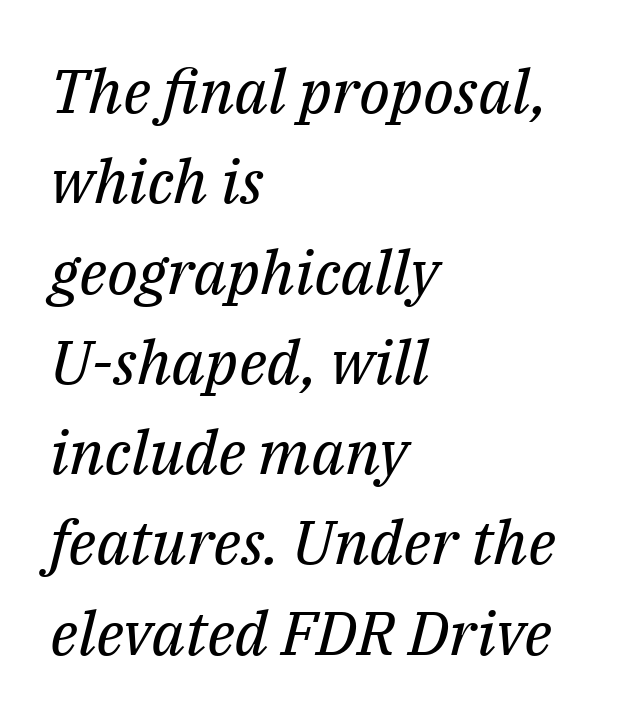
{"serif": "yes", "italic": "yes", "lean": "right", "slant_degrees": 14, "bold": "no", "weight": "regular", "width": "normal", "stroke_contrast": "medium", "x_height": "medium", "monospaced": "no", "underline": "no", "align": "left", "line_spacing": "normal", "line_spacing_ratio": 1.48, "letter_spacing": "normal", "letter_spacing_em": 0.0, "glyph_px": 61}
